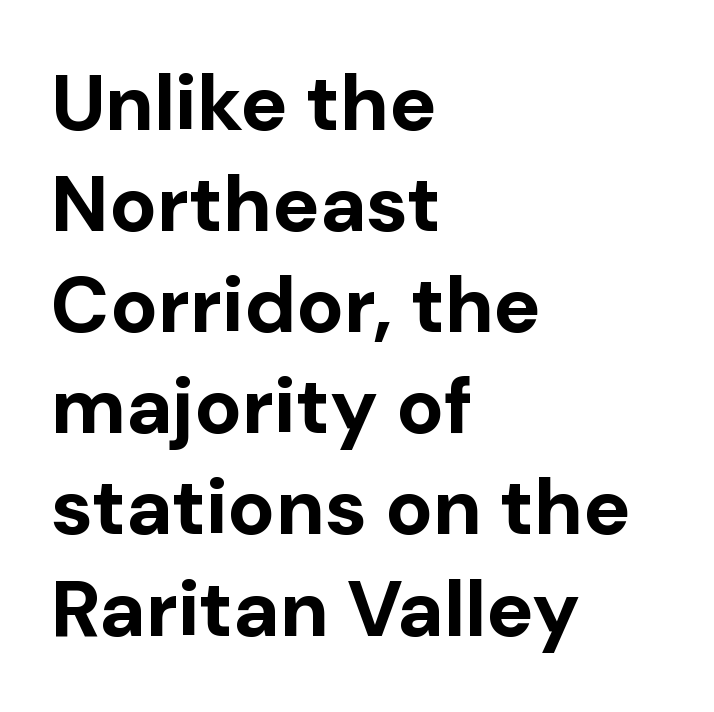
This is roman type, the default non-slanted kind. Reading down the column, the eye jumps a familiar distance to each next line. Where is the straight margin? On the left. This is sans-serif lettering, the kind often seen on screens and signage.
